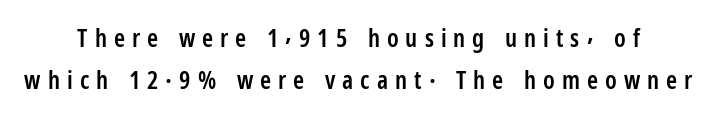
Q: Is the text bold? A: Semi-bold.
Q: Is the text italic (slanted)? A: No, it is upright.
Q: Is the text underlined? A: No.
Q: Is the spacing between letters normal or unusually wide? A: Unusually wide.
Q: Is the spacing between lines tight, normal or loose? A: Normal.
